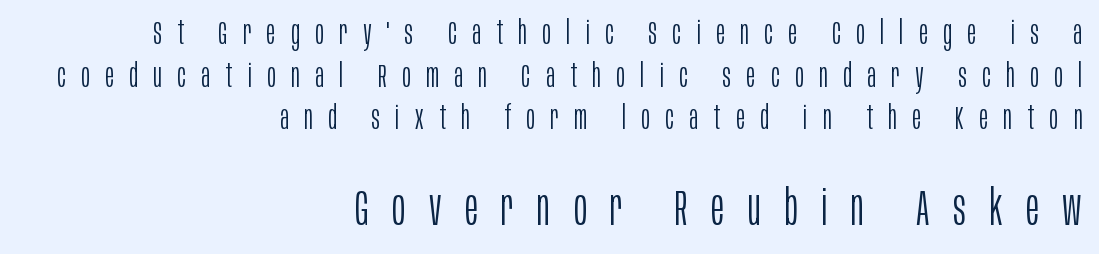
{"serif": "no", "italic": "no", "bold": "no", "weight": "light", "width": "condensed", "stroke_contrast": "low", "x_height": "large", "monospaced": "no", "underline": "no", "align": "right", "line_spacing": "normal", "line_spacing_ratio": 1.29, "letter_spacing": "wide", "letter_spacing_em": 0.47, "larger_block": "second", "size_ratio": 1.52, "glyph_px": 50}
